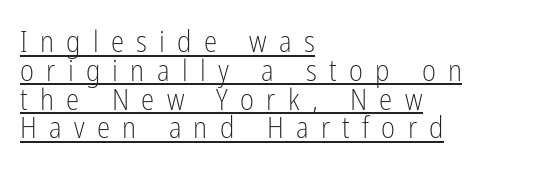
Caption: multi-line text, flush left, ragged right. The string is rendered with underlining switched on. The rendering shows plain stroke endings on the letterforms — a sans-serif design. What stands out about the letter spacing? Its width — letters are far apart. Here the designer chose a conventional face with non-uniform glyph widths.
